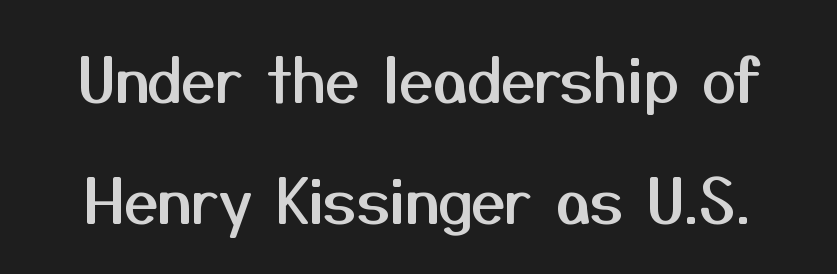
Q: Is the text italic (slanted)? A: No, it is upright.
Q: Is the typeface a serif or a sans-serif typeface? A: Sans-serif.
Q: Is the text underlined? A: No.
Q: Is the spacing between letters normal or unusually wide? A: Normal.
Q: Is the spacing between lines tight, normal or loose? A: Loose.
Q: Width (condensed, normal, or wide)? A: Normal.
Q: Stroke contrast? A: Medium.
Q: x-height? A: Medium.
Q: Monospaced? A: No.
